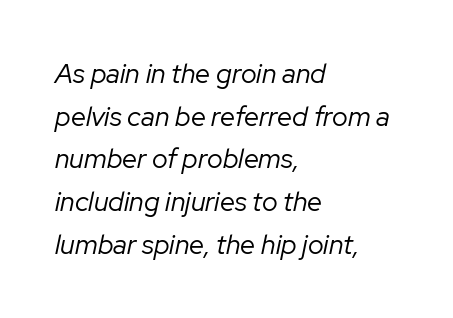
Any mark beneath the type? The region is blank. The lines sit at an ordinary, default distance from one another. This rendering leaves character spacing at its baseline value. A student would call this left alignment; a typographer would say flush left, rag right. Ink coverage per letter is moderate at most. Would a proofreader flag this as italicized? Yes.
